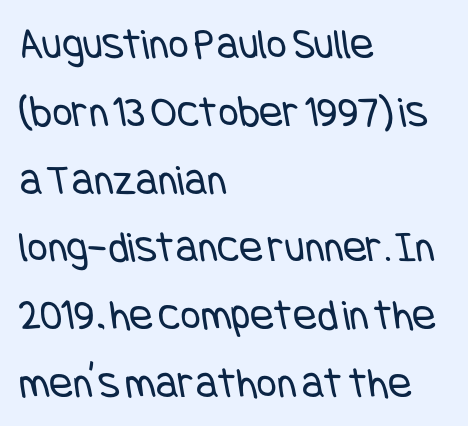
Q: Is the text bold? A: No.
Q: Is the typeface a serif or a sans-serif typeface? A: Sans-serif.
Q: Is the text underlined? A: No.
Q: How is the paragraph aligned? A: Left-aligned.
Q: Is the spacing between letters normal or unusually wide? A: Normal.
Q: Is the spacing between lines tight, normal or loose? A: Normal.
Q: Width (condensed, normal, or wide)? A: Condensed.
Q: Stroke contrast? A: Low.
Q: x-height? A: Large.
